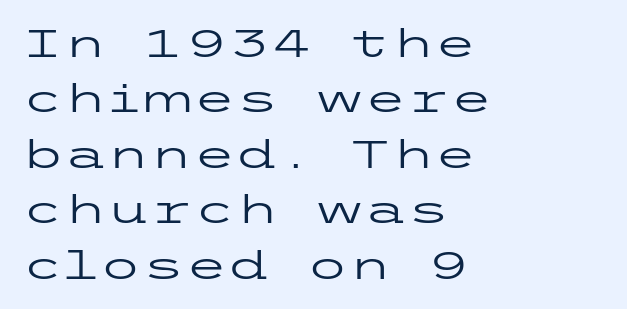
{"serif": "no", "italic": "no", "bold": "no", "weight": "regular", "width": "wide", "stroke_contrast": "low", "x_height": "medium", "underline": "no", "align": "left", "line_spacing": "normal", "line_spacing_ratio": 1.42, "letter_spacing": "normal", "letter_spacing_em": 0.0, "glyph_px": 39}
